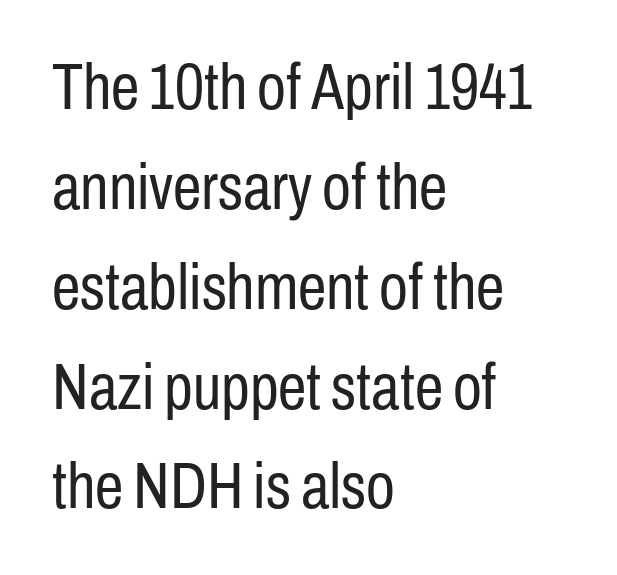
{"serif": "no", "italic": "no", "bold": "no", "weight": "regular", "width": "condensed", "stroke_contrast": "low", "x_height": "medium", "monospaced": "no", "underline": "no", "align": "left", "line_spacing": "normal", "line_spacing_ratio": 1.56, "letter_spacing": "normal", "letter_spacing_em": 0.0, "glyph_px": 64}
